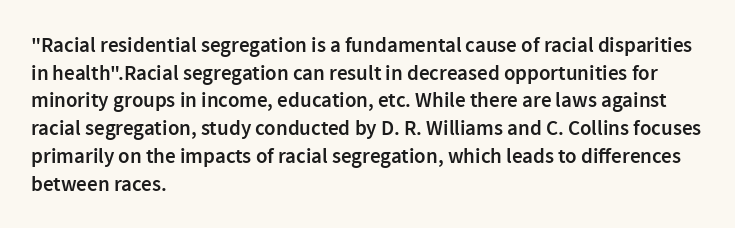
{"italic": "no", "bold": "semi", "underline": "no", "align": "left", "line_spacing": "normal", "line_spacing_ratio": 1.32, "letter_spacing": "normal", "letter_spacing_em": 0.0, "glyph_px": 21}
